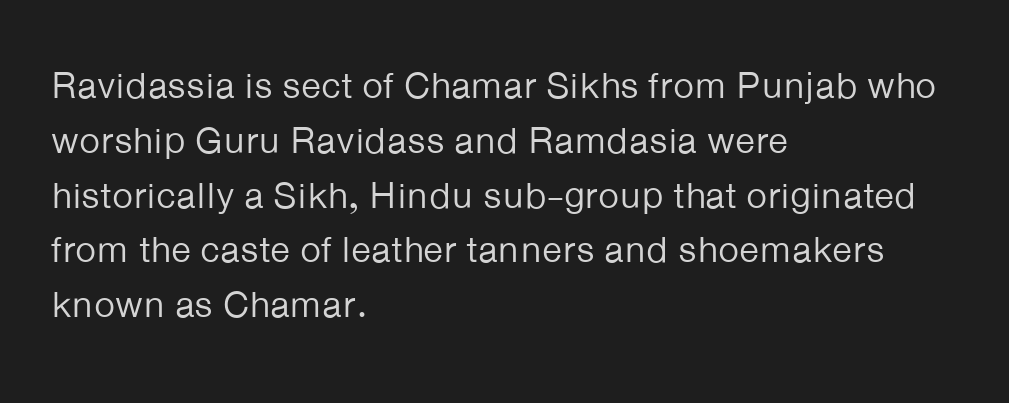
The image shows 37 px regular-weight sans-serif type, upright; set left-aligned, normal line spacing (1.48x), normal letter spacing, not underlined; low stroke contrast and a medium x-height.
